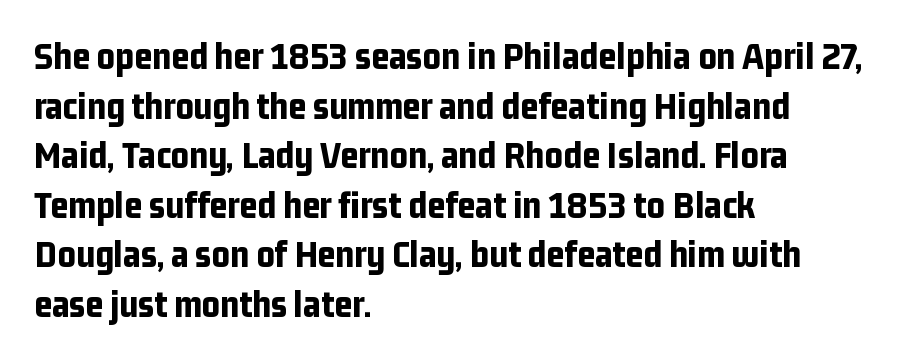
Q: Is the text bold? A: Yes.
Q: Is the text italic (slanted)? A: No, it is upright.
Q: Is the typeface a serif or a sans-serif typeface? A: Sans-serif.
Q: Is the text underlined? A: No.
Q: How is the paragraph aligned? A: Left-aligned.
Q: Is the spacing between letters normal or unusually wide? A: Normal.
Q: Is the spacing between lines tight, normal or loose? A: Normal.
Q: Width (condensed, normal, or wide)? A: Condensed.
Q: Stroke contrast? A: Low.
Q: x-height? A: Medium.
Q: Monospaced? A: No.
